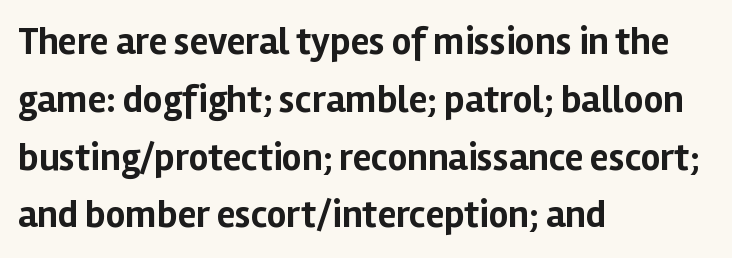
The image shows 38 px bold sans-serif type, upright; set left-aligned, normal line spacing (1.52x), normal letter spacing, not underlined; low stroke contrast and a medium x-height.
